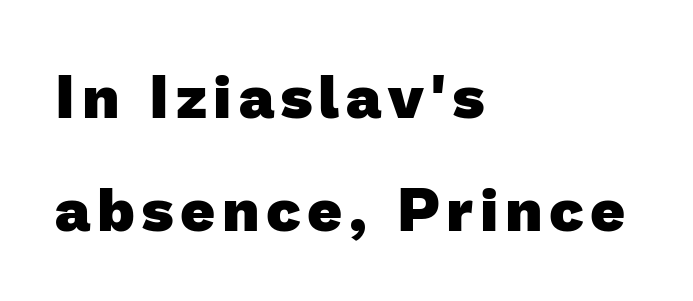
The image shows 61 px heavy sans-serif type; set left-aligned, line spacing 1.86x, not underlined; low stroke contrast and a medium x-height.
